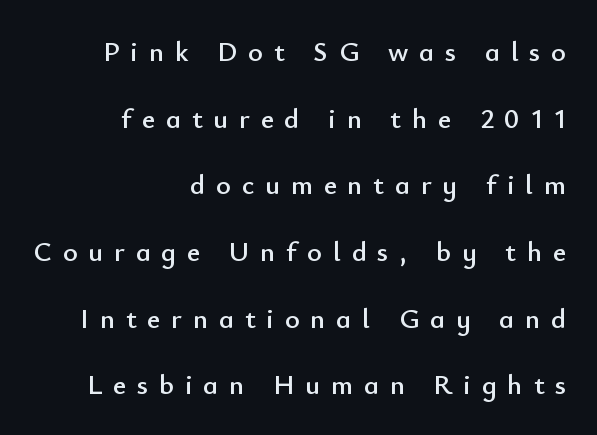
{"serif": "no", "italic": "no", "width": "normal", "stroke_contrast": "low", "x_height": "small", "monospaced": "no", "underline": "no", "align": "right", "line_spacing": "loose", "line_spacing_ratio": 2.38, "letter_spacing": "wide", "letter_spacing_em": 0.39, "glyph_px": 28}
